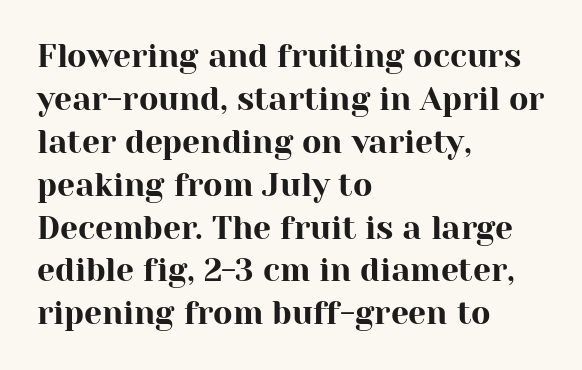
{"serif": "yes", "italic": "no", "width": "normal", "stroke_contrast": "high", "x_height": "medium", "monospaced": "no", "underline": "no", "align": "left", "line_spacing": "normal", "line_spacing_ratio": 1.34, "letter_spacing": "normal", "letter_spacing_em": 0.0, "glyph_px": 32}
